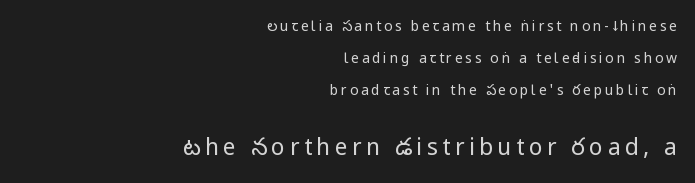
Q: Is the text bold? A: No.
Q: Is the text italic (slanted)? A: No, it is upright.
Q: Is the text underlined? A: No.
Q: How is the paragraph aligned? A: Right-aligned.
Q: Is the spacing between lines tight, normal or loose? A: Loose.
Q: Which block of text is set in a larger size, the first (top) or the second (bottom)? A: The second (bottom) one.
